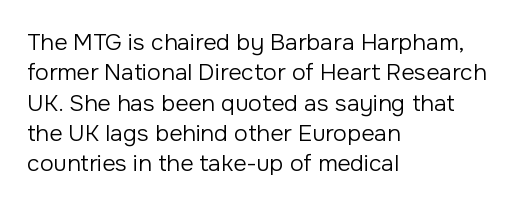
The image shows 23 px text type, upright; set left-aligned, normal line spacing (1.32x), normal letter spacing, not underlined.
